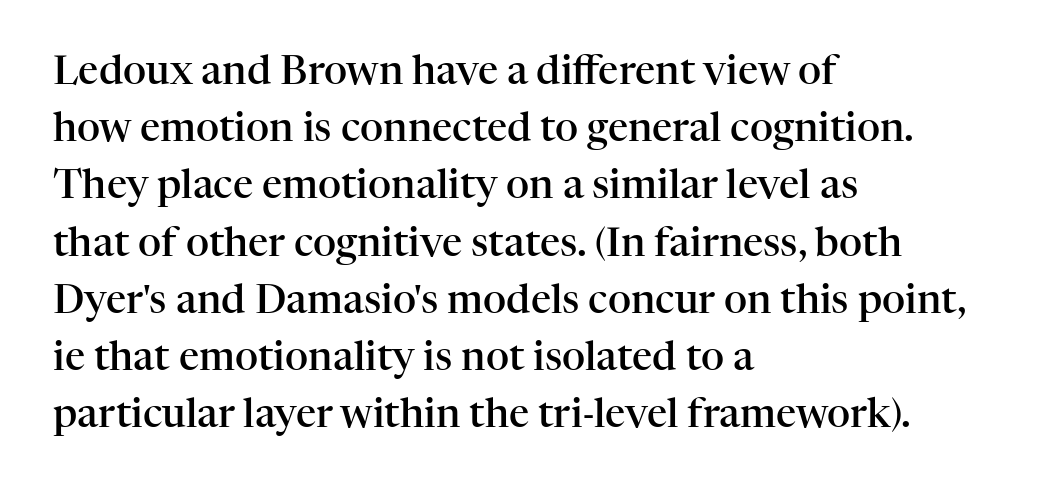
Q: Is the text bold? A: Semi-bold.
Q: Is the text italic (slanted)? A: No, it is upright.
Q: Is the typeface a serif or a sans-serif typeface? A: Serif.
Q: Is the text underlined? A: No.
Q: How is the paragraph aligned? A: Left-aligned.
Q: Is the spacing between letters normal or unusually wide? A: Normal.
Q: Is the spacing between lines tight, normal or loose? A: Normal.
Q: Width (condensed, normal, or wide)? A: Normal.
Q: Stroke contrast? A: High.
Q: x-height? A: Medium.
Q: Monospaced? A: No.
